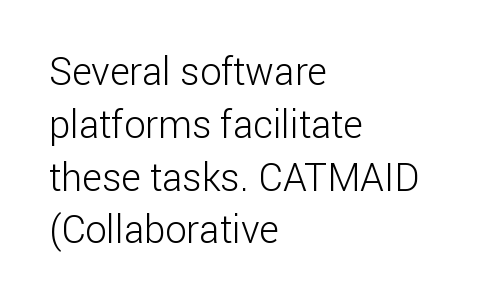
These lines were composed using upright roman letters. Does the type have serifs? No, each stem ends abruptly. Does extra space separate the letters? No, they use regular spacing. The rendering uses a moderate line-height, typical for paragraphs. Underlining? Definitely not there. The weight would be labelled regular, book, light, or lighter still.
